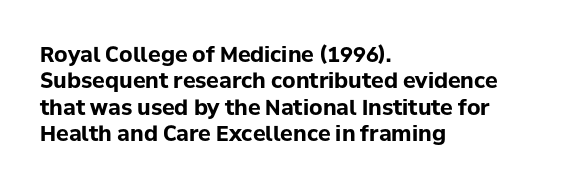
The image shows 21 px bold type, upright; set left-aligned, normal line spacing (1.26x), normal letter spacing, not underlined.
